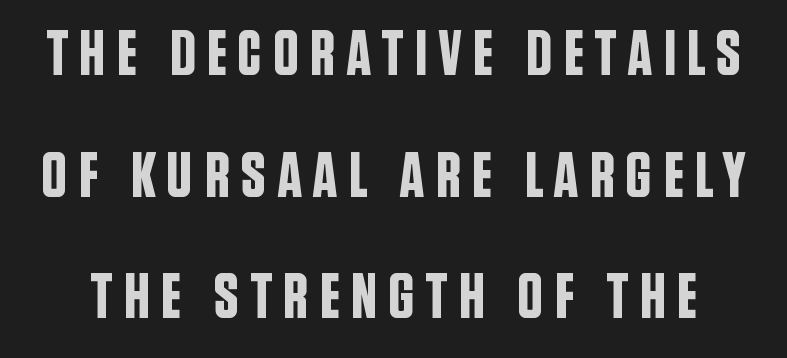
{"serif": "no", "italic": "no", "width": "condensed", "stroke_contrast": "low", "x_height": "large", "monospaced": "no", "underline": "no", "line_spacing": "loose", "line_spacing_ratio": 1.9, "glyph_px": 64}
